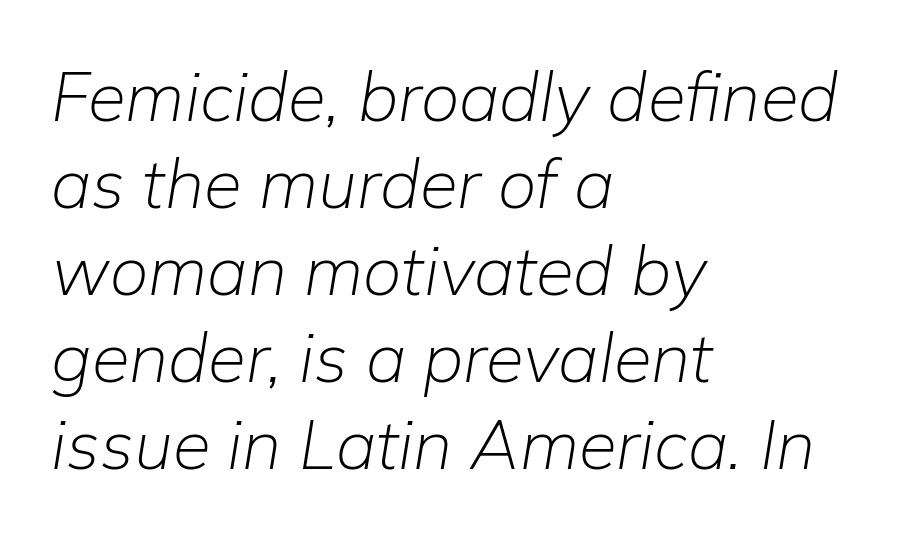
{"italic": "yes", "lean": "right", "slant_degrees": 9, "bold": "no", "weight": "light", "width": "normal", "stroke_contrast": "low", "x_height": "medium", "monospaced": "no", "underline": "no", "align": "left", "line_spacing": "normal", "line_spacing_ratio": 1.26, "letter_spacing": "normal", "letter_spacing_em": 0.0, "glyph_px": 69}
